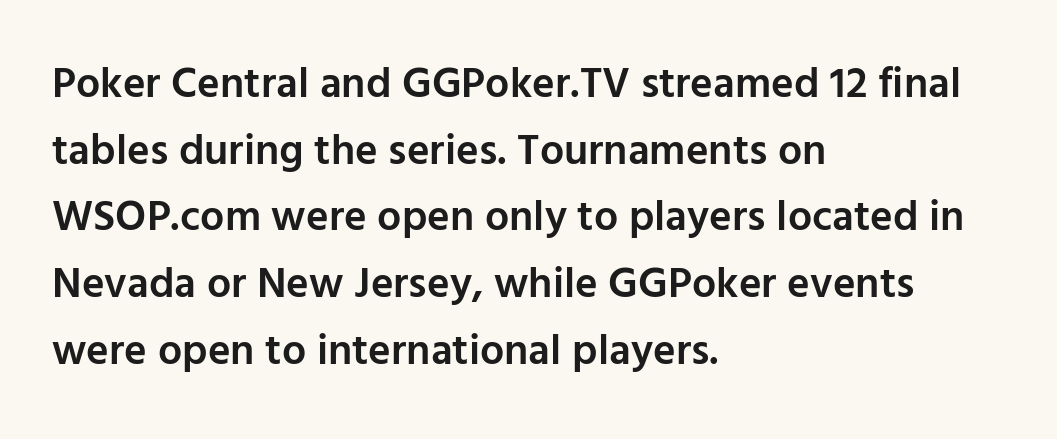
Horizontal alignment here is leftward, the default for most running prose. Typesetter's note: demi weight, one step under bold. Does extra space separate the letters? No, they use regular spacing. Look at the bottom of the vertical strokes: they stop flat, with no serifs. Compared with typical paragraphs, the rows here are spaced about the same.
